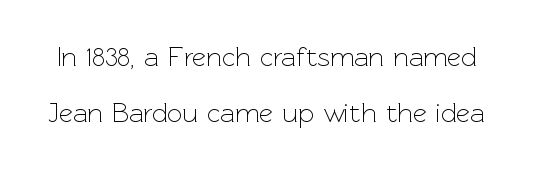
{"italic": "no", "bold": "no", "underline": "no", "line_spacing": "loose", "line_spacing_ratio": 2.08, "letter_spacing": "normal", "letter_spacing_em": 0.0, "glyph_px": 27}
